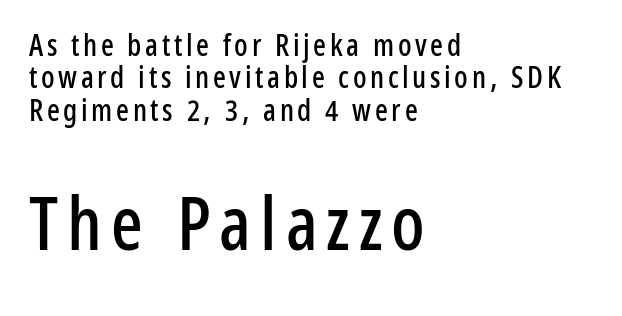
The image shows 74 px condensed sans-serif type, upright; set left-aligned, tight line spacing (1.08x), not underlined; the second (bottom) block is 2.47x larger; low stroke contrast and a medium x-height.
